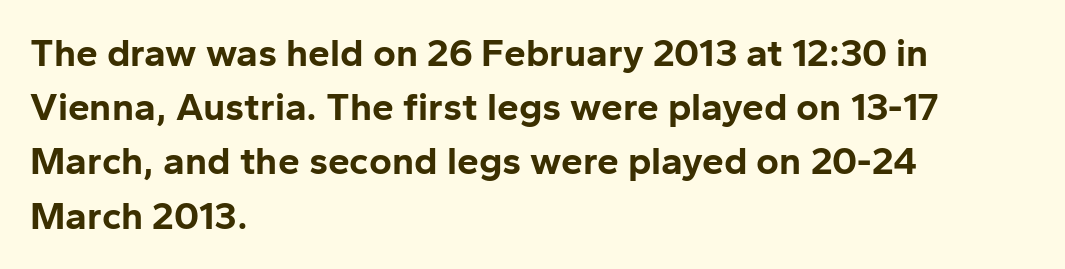
The image shows 39 px bold sans-serif type, upright; set left-aligned, normal line spacing (1.39x), normal letter spacing, not underlined; low stroke contrast and a medium x-height.
